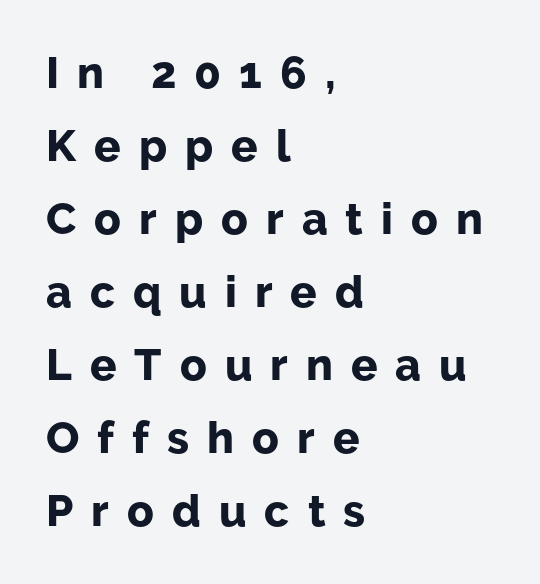
The paragraph shown leans on its left margin. The typography opts for an upright posture over an oblique one. You'd pick this weight for a headline — it's a proper bold. Leading matches the norm, producing a regular column. The area under the type is left untouched.
